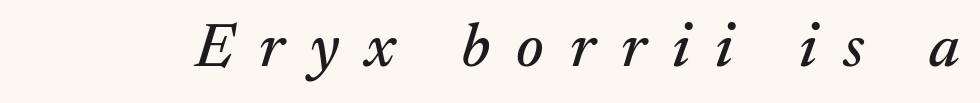
Q: Is the text italic (slanted)? A: Yes, it leans right by about 17 degrees.
Q: Is the typeface a serif or a sans-serif typeface? A: Serif.
Q: Is the text underlined? A: No.
Q: Is the spacing between letters normal or unusually wide? A: Unusually wide.
Q: Width (condensed, normal, or wide)? A: Normal.
Q: Stroke contrast? A: Medium.
Q: x-height? A: Medium.
Q: Monospaced? A: No.
